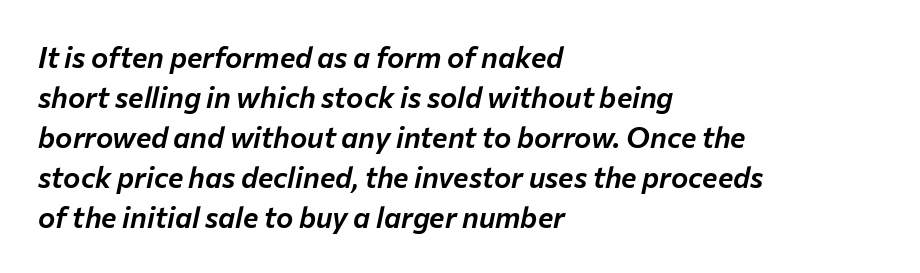
{"italic": "yes", "lean": "right", "slant_degrees": 12, "width": "normal", "stroke_contrast": "low", "x_height": "medium", "monospaced": "no", "underline": "no", "align": "left", "line_spacing": "normal", "line_spacing_ratio": 1.38, "letter_spacing": "normal", "letter_spacing_em": 0.0, "glyph_px": 29}
